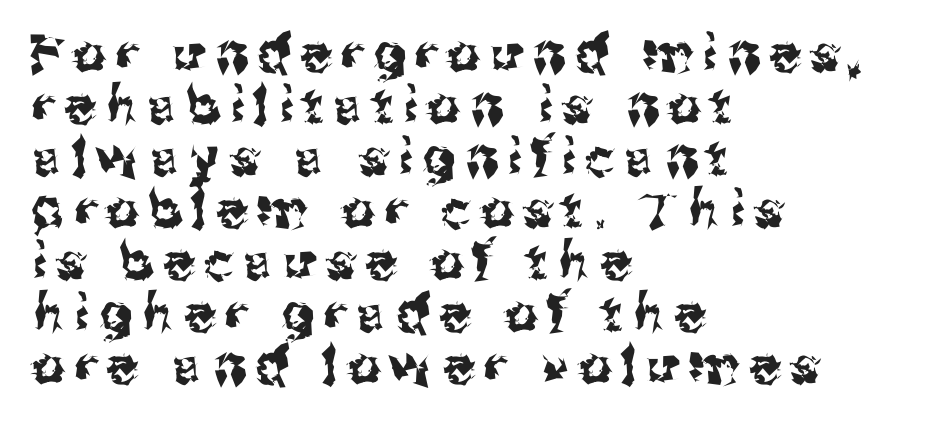
Q: Is the text italic (slanted)? A: No, it is upright.
Q: Is the typeface a serif or a sans-serif typeface? A: Sans-serif.
Q: Is the text underlined? A: No.
Q: How is the paragraph aligned? A: Left-aligned.
Q: Is the spacing between letters normal or unusually wide? A: Unusually wide.
Q: Is the spacing between lines tight, normal or loose? A: Tight.
Q: Width (condensed, normal, or wide)? A: Normal.
Q: Stroke contrast? A: Medium.
Q: x-height? A: Medium.
Q: Monospaced? A: No.
